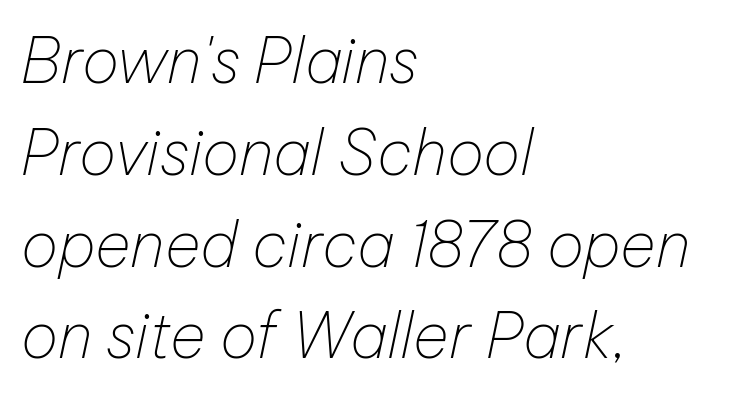
The image shows 62 px thin type, italic (leaning right); set left-aligned, normal line spacing (1.48x), normal letter spacing, not underlined; low stroke contrast and a medium x-height.
